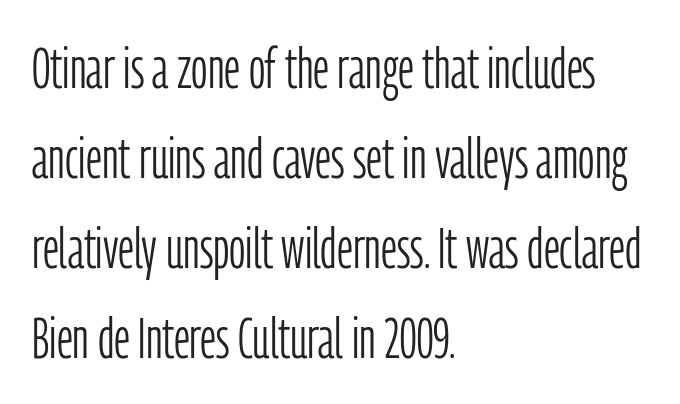
Nope, not italic — everything's standing straight. The leading is moderate, giving the passage an even texture. Typeset ragged right — the left edge is the straight one. The type family on display is of the sans-serif kind. The specimen omits any rule beneath the text block's lines. No extra tracking has been applied to these lines.
